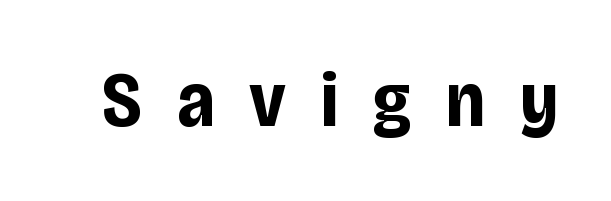
Q: Is the text bold? A: Yes.
Q: Is the text italic (slanted)? A: No, it is upright.
Q: Is the typeface a serif or a sans-serif typeface? A: Sans-serif.
Q: Is the text underlined? A: No.
Q: Is the spacing between letters normal or unusually wide? A: Unusually wide.
Q: Width (condensed, normal, or wide)? A: Condensed.
Q: Stroke contrast? A: Low.
Q: x-height? A: Large.
Q: Monospaced? A: No.
